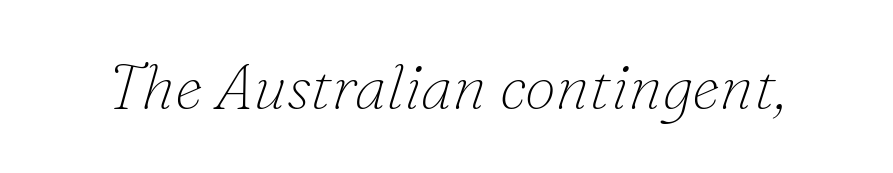
The face used here is rendered with its standard letterfit. Nobody drew a line under any word here. The characters display serif detailing at their extremities. You can tell it's italic because the verticals aren't actually vertical. Letters have the restrained weight of plain body copy at most.
